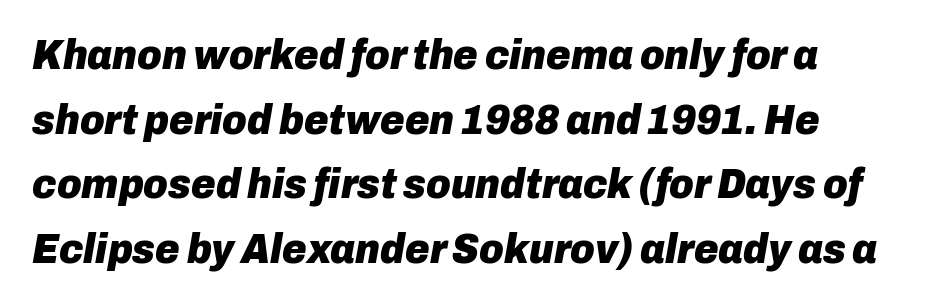
Summary of vertical rhythm: regular, with standard interline spacing. Would a proofreader flag this as italicized? Yes. Characters follow at the spacing the type designer built in. Strong, thick strokes mark this as bold type.
